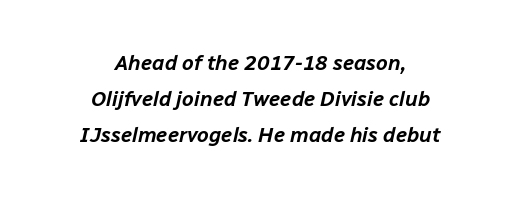
The image shows 21 px text type, italic (leaning right); set centered, line spacing 1.71x, normal letter spacing, not underlined.
